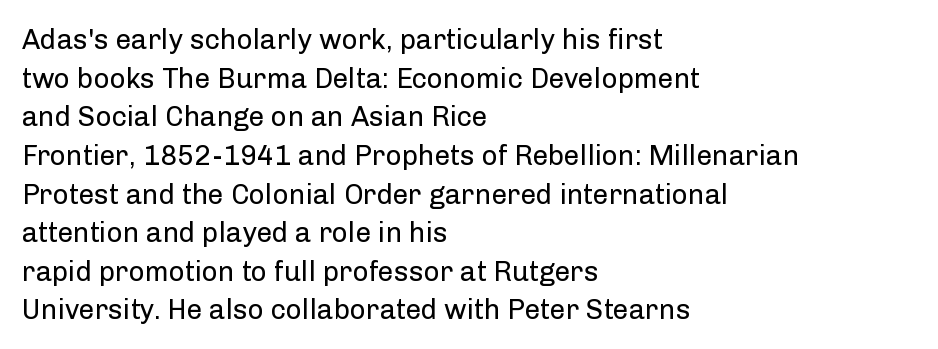
{"serif": "no", "italic": "no", "bold": "no", "weight": "regular", "width": "normal", "stroke_contrast": "low", "x_height": "medium", "monospaced": "no", "underline": "no", "align": "left", "line_spacing": "normal", "line_spacing_ratio": 1.38, "letter_spacing": "normal", "letter_spacing_em": 0.0, "glyph_px": 28}
